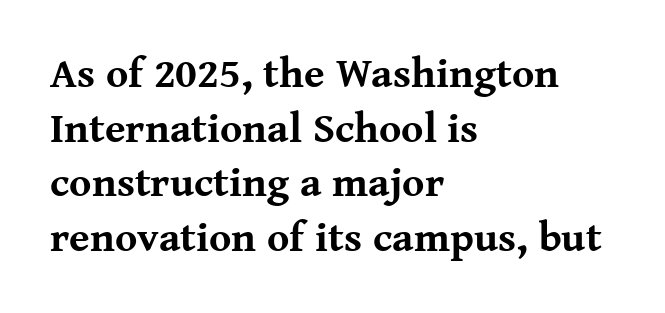
{"serif": "yes", "italic": "no", "bold": "yes", "weight": "bold", "width": "normal", "stroke_contrast": "medium", "x_height": "medium", "monospaced": "no", "underline": "no", "align": "left", "line_spacing": "normal", "line_spacing_ratio": 1.3, "letter_spacing": "normal", "letter_spacing_em": 0.0, "glyph_px": 42}
